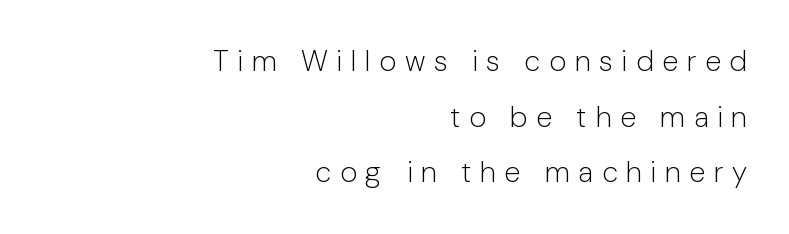
Q: Is the text bold? A: No.
Q: Is the text italic (slanted)? A: No, it is upright.
Q: Is the typeface a serif or a sans-serif typeface? A: Sans-serif.
Q: Is the text underlined? A: No.
Q: How is the paragraph aligned? A: Right-aligned.
Q: Is the spacing between letters normal or unusually wide? A: Unusually wide.
Q: Is the spacing between lines tight, normal or loose? A: Loose.
Q: Width (condensed, normal, or wide)? A: Normal.
Q: Stroke contrast? A: Low.
Q: x-height? A: Medium.
Q: Monospaced? A: No.
